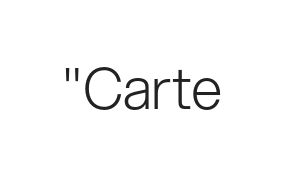
The image shows 57 px light sans-serif type, upright; set normal letter spacing, not underlined; low stroke contrast and a medium x-height.
